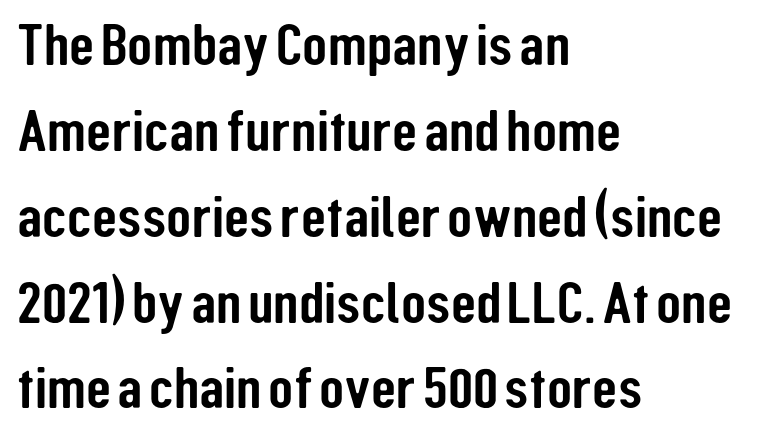
Bare-footed words on every line. Serifs: no, the terminals of the letterforms are clean. Normally led — the rows are evenly, conventionally spaced. It's the straight-up-and-down kind of type. Words appear dense and cohesive because spacing is normal. Here the designer chose a conventional face with non-uniform glyph widths.
